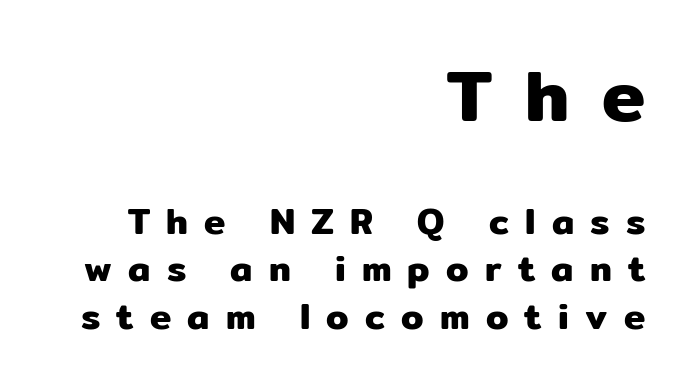
Alignment: flush right. Each row of text sits above clean, open space. The letters stand upright; this is a roman face. A normal amount of white space separates one row of letters from the next. Looks like regular typesetting: each glyph gets only the width it needs. The passage shown begins with its larger block and ends with its smaller one.
